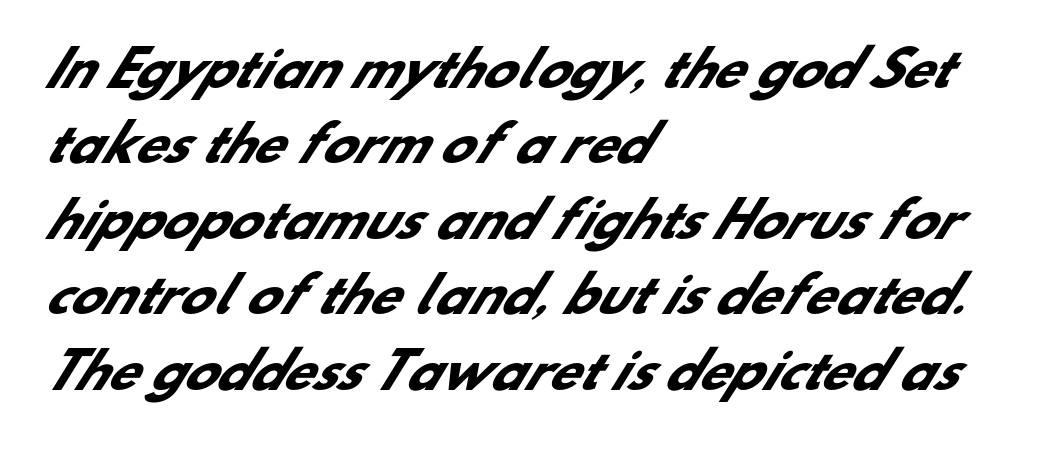
The image shows 49 px heavy sans-serif type; set left-aligned, normal line spacing (1.54x), normal letter spacing, not underlined; low stroke contrast and a small x-height.
